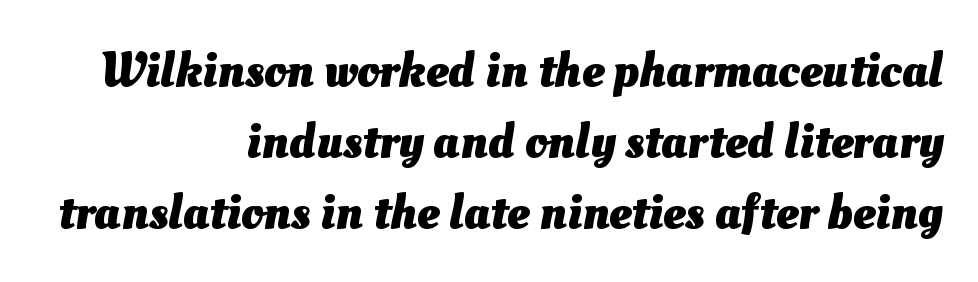
The image shows 50 px heavy type; set right-aligned, normal line spacing (1.42x), normal letter spacing, not underlined; medium stroke contrast and a small x-height.
